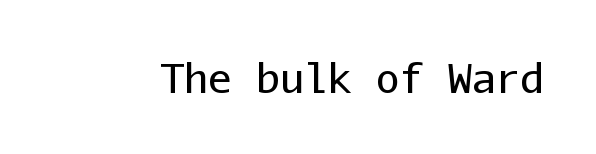
Each stroke keeps to a modest, everyday thickness or less. Beneath every word, the page is bare. Nothing sits at the stroke ends, so this counts as sans-serif. These lines are rendered in a fixed-pitch font.
